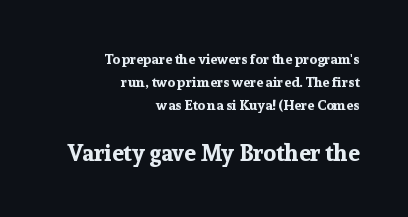
{"italic": "no", "bold": "yes", "underline": "no", "align": "right", "line_spacing": "normal", "line_spacing_ratio": 1.65, "letter_spacing": "normal", "letter_spacing_em": 0.0, "larger_block": "second", "size_ratio": 1.64, "glyph_px": 23}
